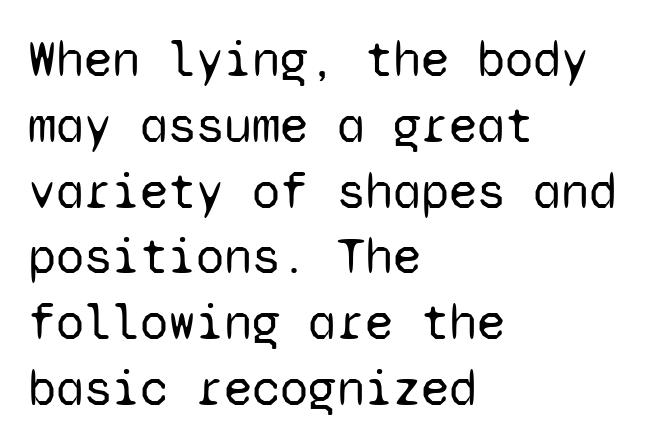
{"serif": "no", "italic": "no", "bold": "no", "weight": "regular", "width": "normal", "stroke_contrast": "low", "x_height": "medium", "monospaced": "yes", "underline": "no", "align": "left", "line_spacing": "normal", "line_spacing_ratio": 1.29, "letter_spacing": "normal", "letter_spacing_em": 0.0, "glyph_px": 51}
